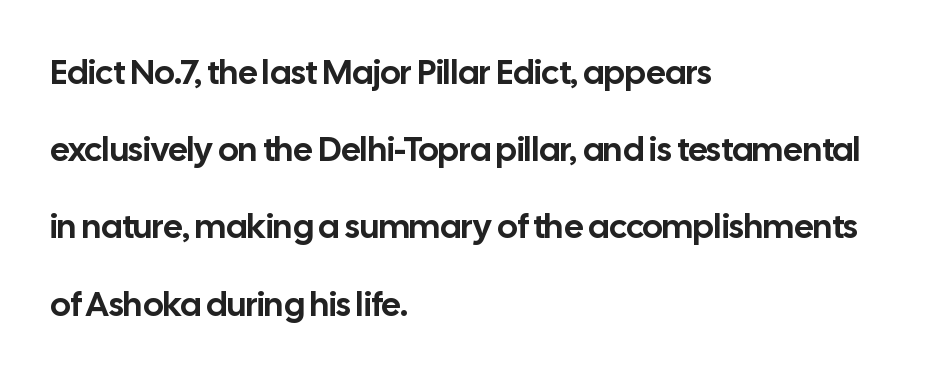
The image shows 34 px sans-serif type, upright; set left-aligned, loose line spacing (2.27x), normal letter spacing, not underlined; low stroke contrast and a medium x-height.
